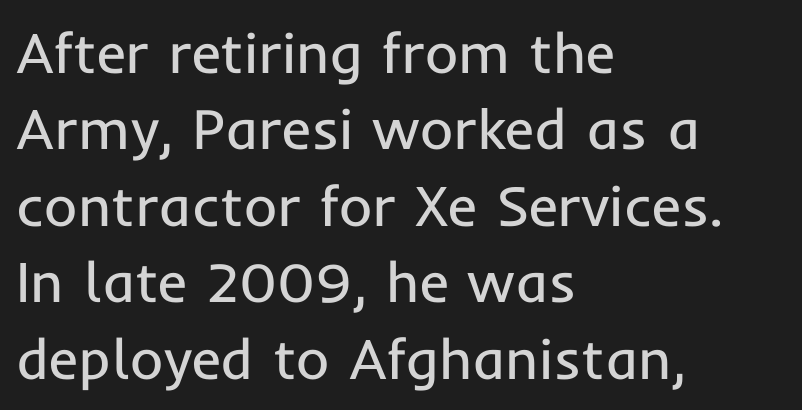
The image shows 57 px regular-weight sans-serif type, upright; set left-aligned, normal line spacing (1.34x), normal letter spacing, not underlined; low stroke contrast and a medium x-height.
